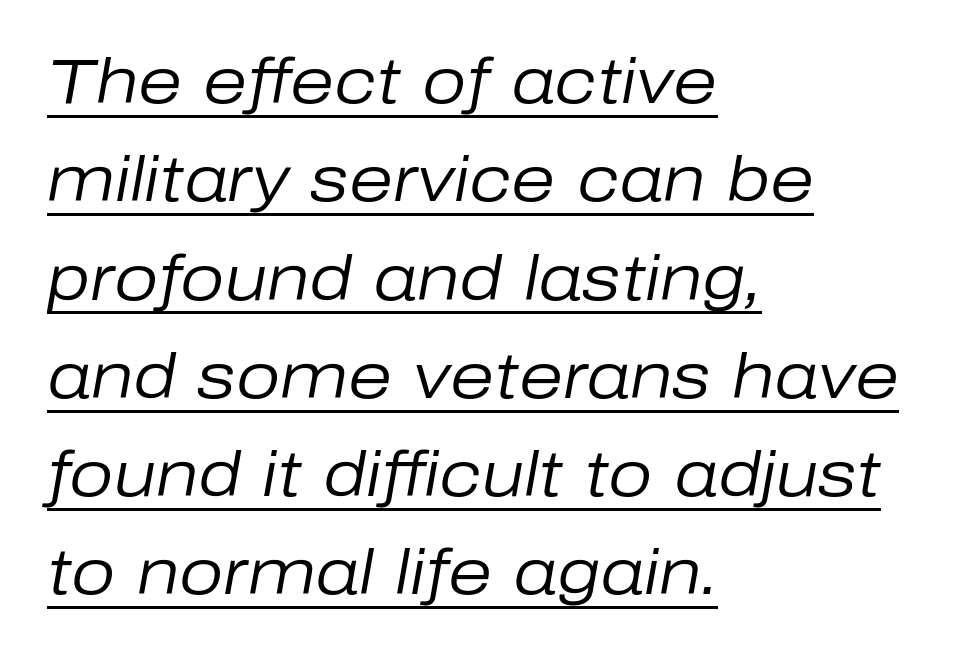
The image shows 63 px regular-weight type, italic (leaning right); set left-aligned, normal line spacing (1.56x), normal letter spacing, underlined; low stroke contrast and a medium x-height.
